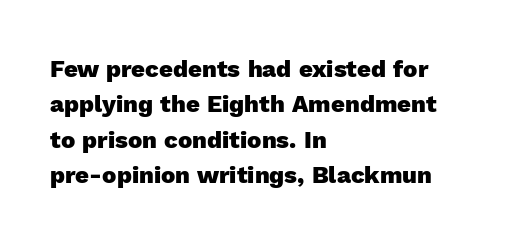
Q: Is the text bold? A: Yes.
Q: Is the text italic (slanted)? A: No, it is upright.
Q: Is the text underlined? A: No.
Q: How is the paragraph aligned? A: Left-aligned.
Q: Is the spacing between letters normal or unusually wide? A: Normal.
Q: Is the spacing between lines tight, normal or loose? A: Normal.
